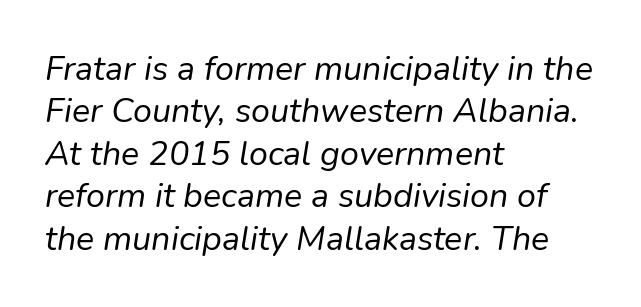
The image shows 34 px regular-weight type, italic (leaning right); set left-aligned, normal line spacing (1.25x), normal letter spacing, not underlined; low stroke contrast and a medium x-height.
